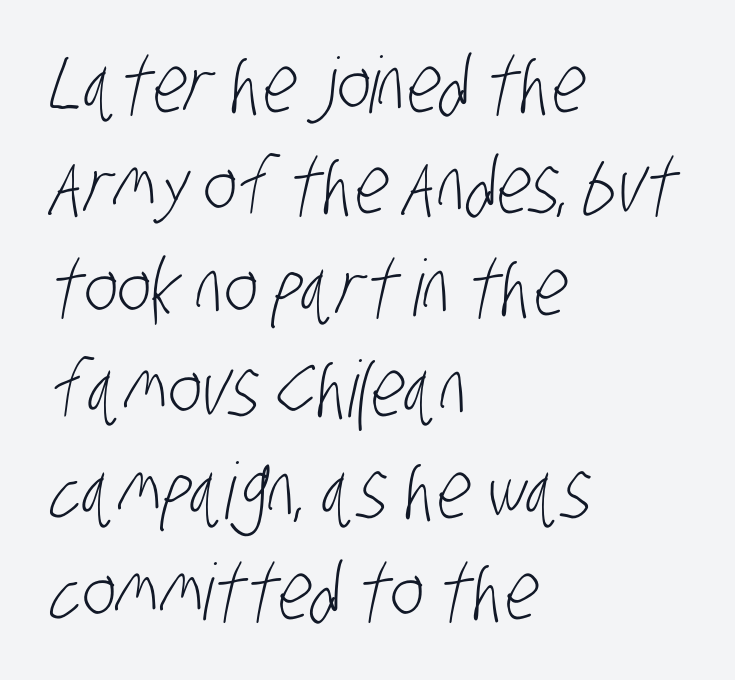
You could not count columns in this text — the font is proportionally spaced. Compared with a centered layout, this one pins lines to the left instead. Only glyphs here, with clear space below each row. Notice how descenders clear the ascenders below comfortably — that's standard leading. The line texture is even and compact thanks to regular tracking. A light-to-regular cut is what we see here.
